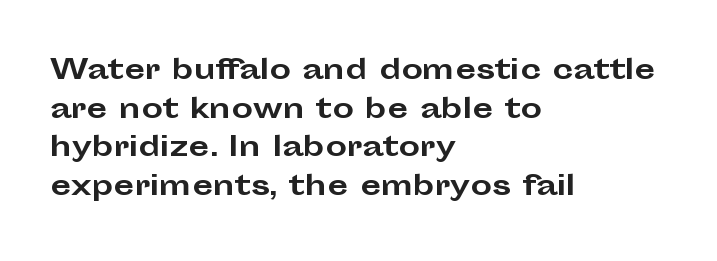
Q: Is the text bold? A: Yes.
Q: Is the text italic (slanted)? A: No, it is upright.
Q: Is the text underlined? A: No.
Q: How is the paragraph aligned? A: Left-aligned.
Q: Is the spacing between letters normal or unusually wide? A: Normal.
Q: Is the spacing between lines tight, normal or loose? A: Normal.
